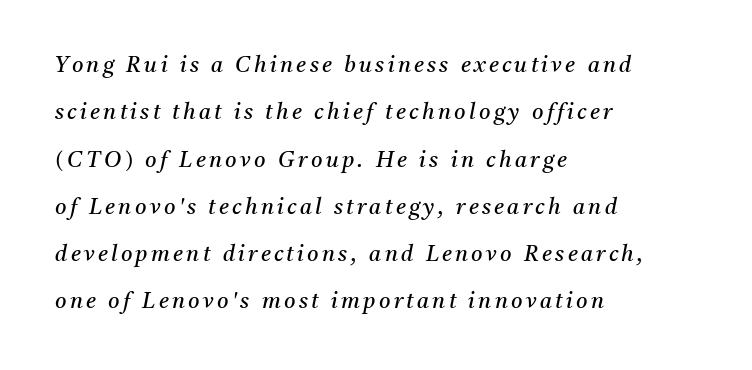
{"italic": "yes", "lean": "right", "slant_degrees": 11, "bold": "no", "underline": "no", "align": "left", "line_spacing": "loose", "line_spacing_ratio": 2.15, "glyph_px": 22}
